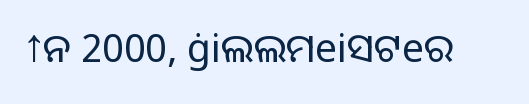
The letters advance in unequal steps, a hallmark of proportional type. Type style note: lacks serifs. Compared with typical body copy, the letter spacing here is the same. Heft: none added — not bold. Notice how the stems are strictly vertical — no italics here. Beneath every word, the page is bare.
